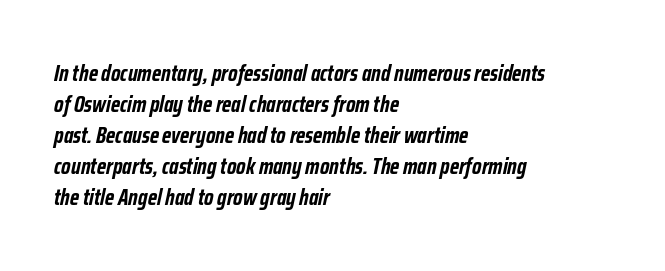
{"italic": "yes", "lean": "right", "slant_degrees": 12, "bold": "yes", "underline": "no", "align": "left", "line_spacing": "normal", "line_spacing_ratio": 1.35, "letter_spacing": "normal", "letter_spacing_em": 0.0, "glyph_px": 23}
